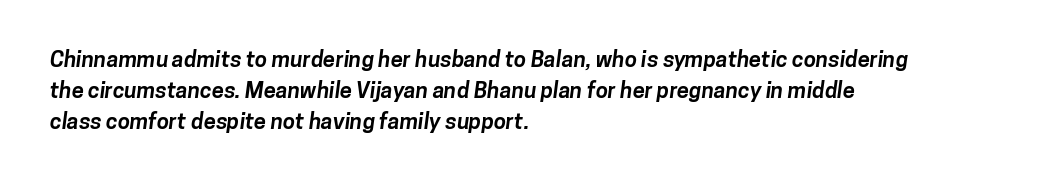
Typesetter's note: full bold, strokes at maximum text heaviness. Line spacing here is normal. Horizontally, the lines are justified to the leading edge only. The type is set solid horizontally, with unmodified tracking.
